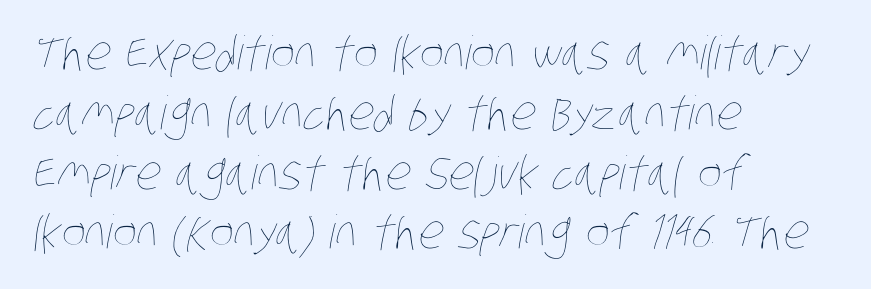
The image shows 46 px thin, condensed type; set left-aligned, normal line spacing (1.3x), normal letter spacing, not underlined; low stroke contrast and a large x-height.
